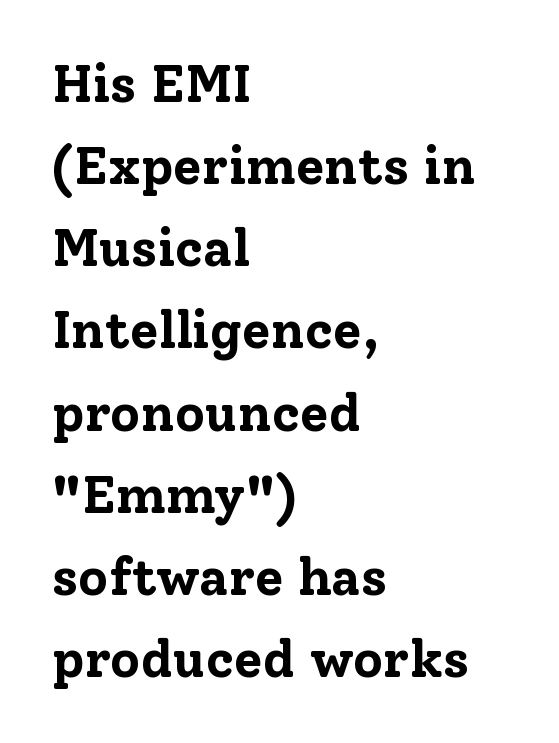
Chunky letters — that's bold for sure. The baseline area is clear. Each new line begins a customary step beneath the previous one. If you drew a line through each stem, it would be perfectly vertical. Think of a printed novel: that variable character pitch is what you see here. Old-style or modern, the face here clearly has serifs.
